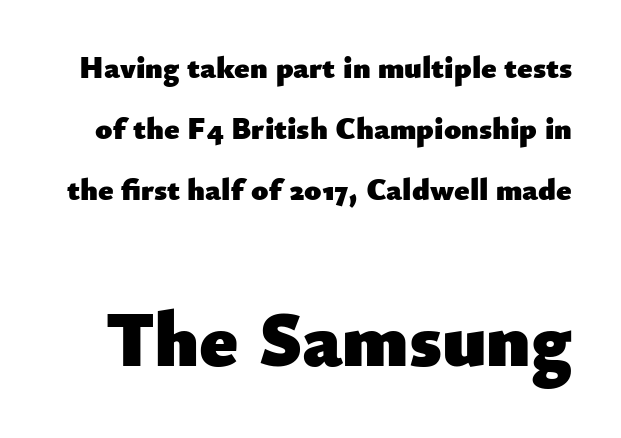
The image shows 78 px heavy sans-serif type, upright; set loose line spacing (1.96x), normal letter spacing, not underlined; the second (bottom) block is 2.52x larger; low stroke contrast and a small x-height.
